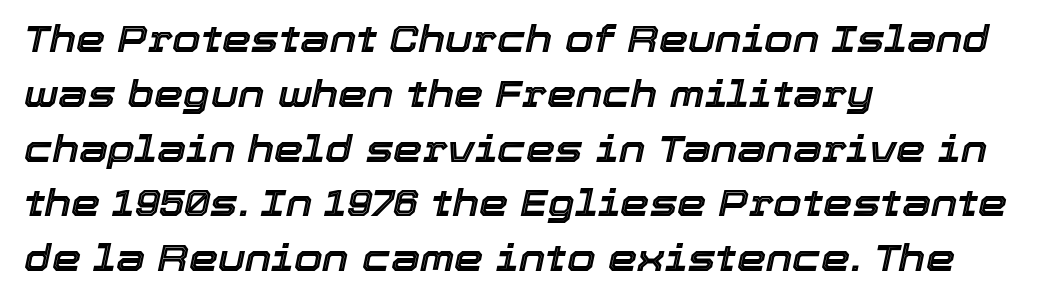
Does the leading feel generous? No, just average. The letters advance in unequal steps, a hallmark of proportional type. Line beginnings align vertically; line endings do not. The face used here has a pronounced slope to its letters. The line texture is even and compact thanks to regular tracking. Just letters on the line, the space beneath them empty.
